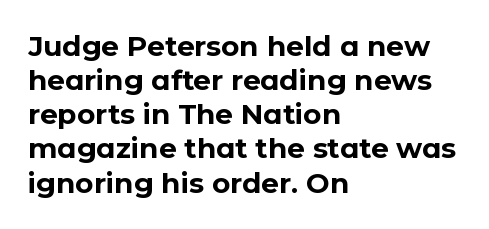
The image shows 28 px bold sans-serif type, upright; set left-aligned, line spacing 1.22x, normal letter spacing, not underlined; low stroke contrast and a medium x-height.
